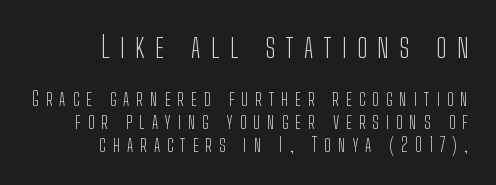
Q: Is the text bold? A: No.
Q: Is the text italic (slanted)? A: No, it is upright.
Q: Is the typeface a serif or a sans-serif typeface? A: Sans-serif.
Q: Is the text underlined? A: No.
Q: How is the paragraph aligned? A: Right-aligned.
Q: Is the spacing between letters normal or unusually wide? A: Unusually wide.
Q: Is the spacing between lines tight, normal or loose? A: Tight.
Q: Which block of text is set in a larger size, the first (top) or the second (bottom)? A: The first (top) one.
Q: Width (condensed, normal, or wide)? A: Condensed.
Q: Stroke contrast? A: Low.
Q: x-height? A: Medium.
Q: Monospaced? A: No.
